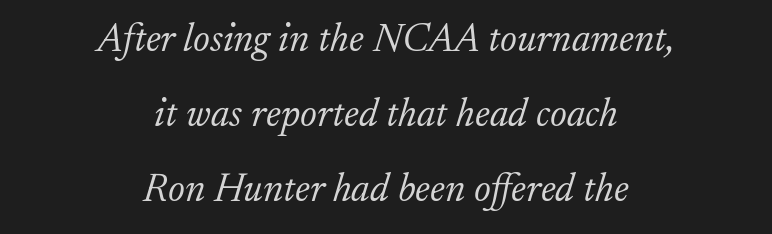
Q: Is the text bold? A: No.
Q: Is the text italic (slanted)? A: Yes, it leans right by about 17 degrees.
Q: Is the typeface a serif or a sans-serif typeface? A: Serif.
Q: Is the text underlined? A: No.
Q: How is the paragraph aligned? A: Centered.
Q: Is the spacing between letters normal or unusually wide? A: Normal.
Q: Width (condensed, normal, or wide)? A: Normal.
Q: Stroke contrast? A: Low.
Q: x-height? A: Small.
Q: Monospaced? A: No.
